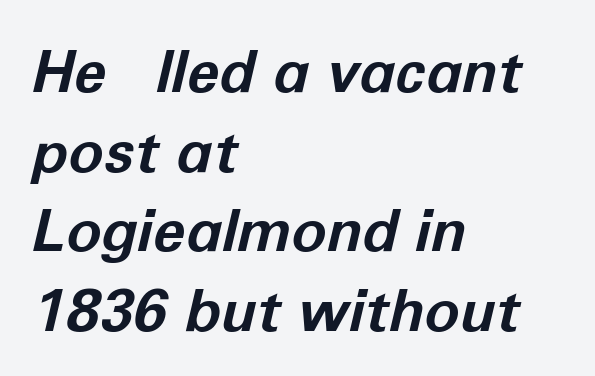
The image shows 59 px bold type, italic (leaning right); set left-aligned, normal line spacing (1.35x), normal letter spacing, not underlined; low stroke contrast and a medium x-height.
